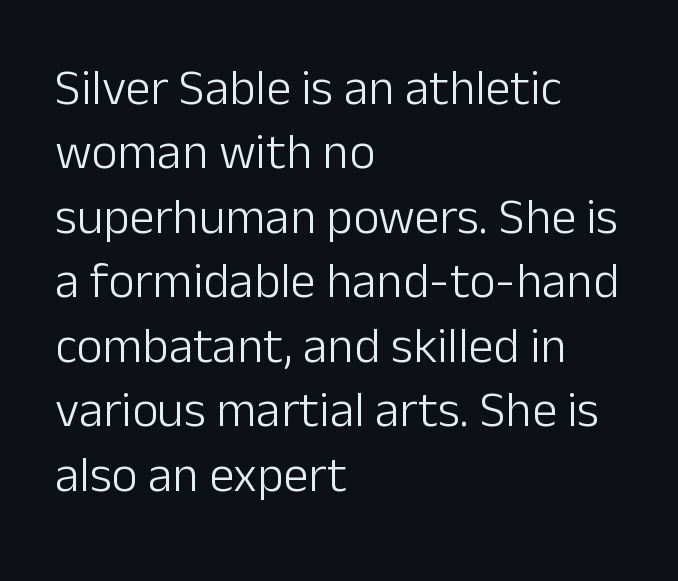
The image shows 50 px light sans-serif type, upright; set left-aligned, normal line spacing (1.29x), normal letter spacing, not underlined; low stroke contrast and a medium x-height.
